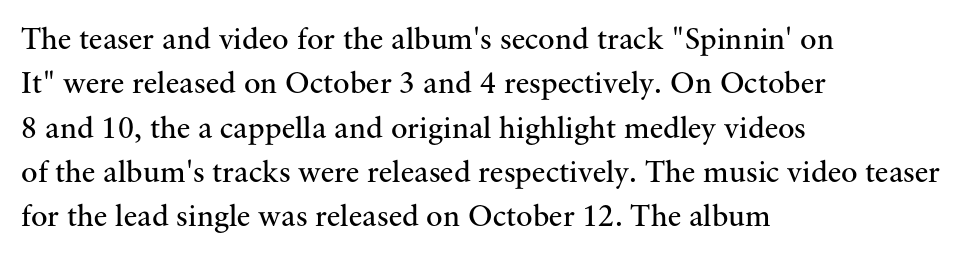
Q: Is the text bold? A: No.
Q: Is the text italic (slanted)? A: No, it is upright.
Q: Is the typeface a serif or a sans-serif typeface? A: Serif.
Q: Is the text underlined? A: No.
Q: How is the paragraph aligned? A: Left-aligned.
Q: Is the spacing between letters normal or unusually wide? A: Normal.
Q: Is the spacing between lines tight, normal or loose? A: Normal.
Q: Width (condensed, normal, or wide)? A: Normal.
Q: Stroke contrast? A: Medium.
Q: x-height? A: Small.
Q: Monospaced? A: No.
